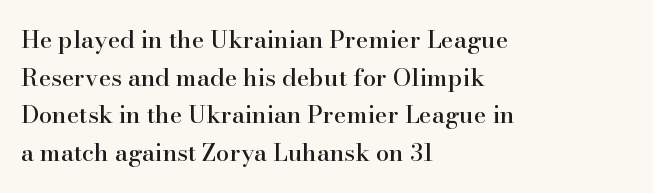
Q: Is the text italic (slanted)? A: No, it is upright.
Q: Is the text underlined? A: No.
Q: How is the paragraph aligned? A: Left-aligned.
Q: Is the spacing between letters normal or unusually wide? A: Normal.
Q: Is the spacing between lines tight, normal or loose? A: Normal.
